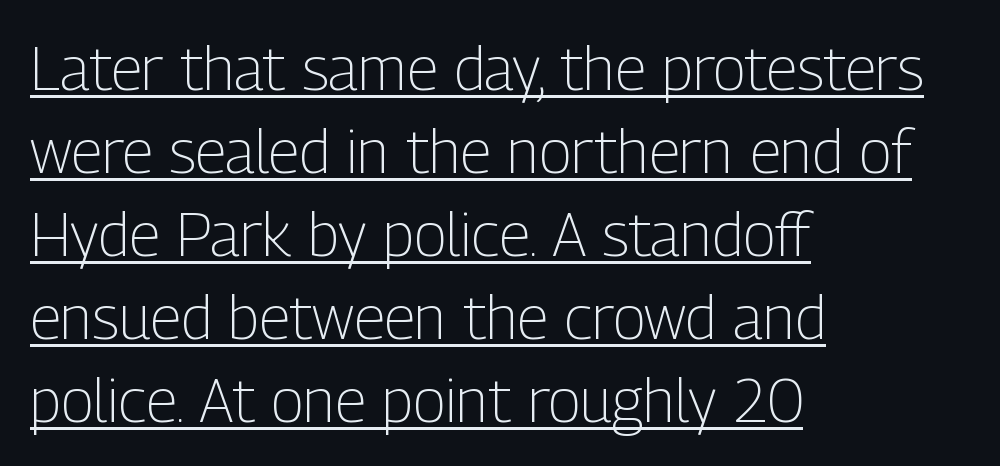
{"serif": "no", "italic": "no", "bold": "no", "weight": "light", "width": "condensed", "stroke_contrast": "low", "x_height": "medium", "monospaced": "no", "underline": "yes", "align": "left", "line_spacing": "normal", "line_spacing_ratio": 1.36, "letter_spacing": "normal", "letter_spacing_em": 0.0, "glyph_px": 61}
